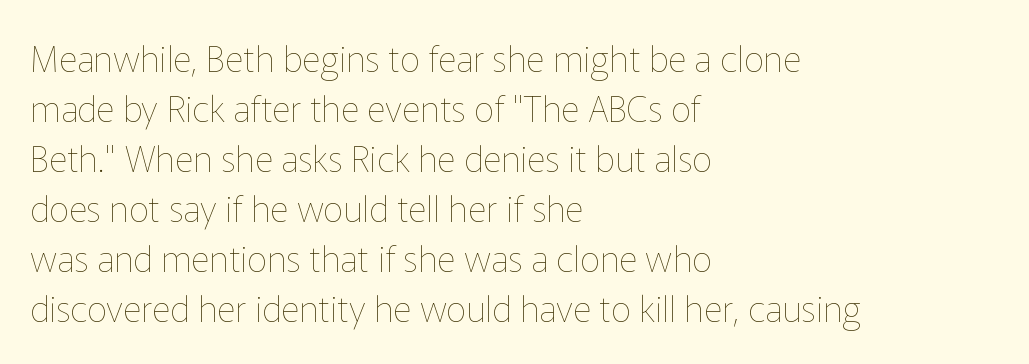
{"italic": "no", "bold": "no", "weight": "thin", "width": "normal", "stroke_contrast": "low", "x_height": "medium", "monospaced": "no", "underline": "no", "align": "left", "line_spacing": "normal", "line_spacing_ratio": 1.39, "letter_spacing": "normal", "letter_spacing_em": 0.0, "glyph_px": 36}
